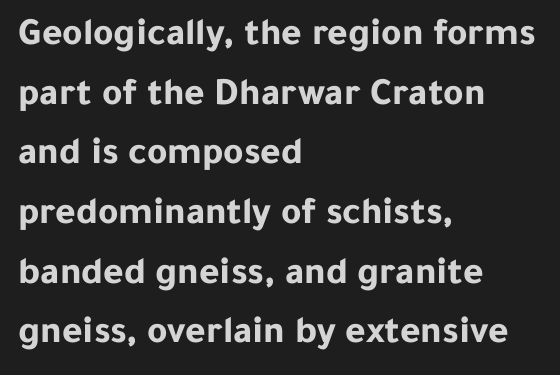
Q: Is the text bold? A: Yes.
Q: Is the text italic (slanted)? A: No, it is upright.
Q: Is the typeface a serif or a sans-serif typeface? A: Sans-serif.
Q: Is the text underlined? A: No.
Q: How is the paragraph aligned? A: Left-aligned.
Q: Is the spacing between letters normal or unusually wide? A: Normal.
Q: Is the spacing between lines tight, normal or loose? A: Normal.
Q: Width (condensed, normal, or wide)? A: Normal.
Q: Stroke contrast? A: Low.
Q: x-height? A: Medium.
Q: Monospaced? A: No.
